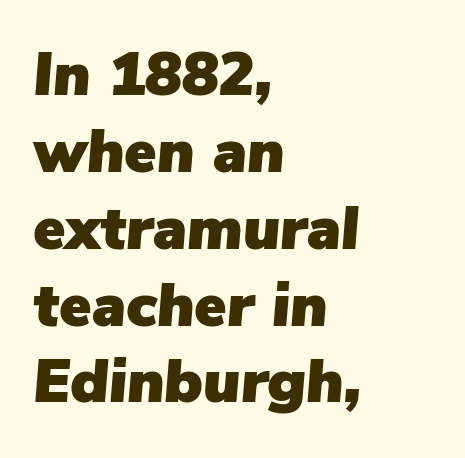
Q: Is the text italic (slanted)? A: Yes, it leans right by about 5 degrees.
Q: Is the text underlined? A: No.
Q: How is the paragraph aligned? A: Left-aligned.
Q: Is the spacing between letters normal or unusually wide? A: Normal.
Q: Is the spacing between lines tight, normal or loose? A: Normal.
Q: Width (condensed, normal, or wide)? A: Normal.
Q: Stroke contrast? A: Low.
Q: x-height? A: Medium.
Q: Monospaced? A: No.
